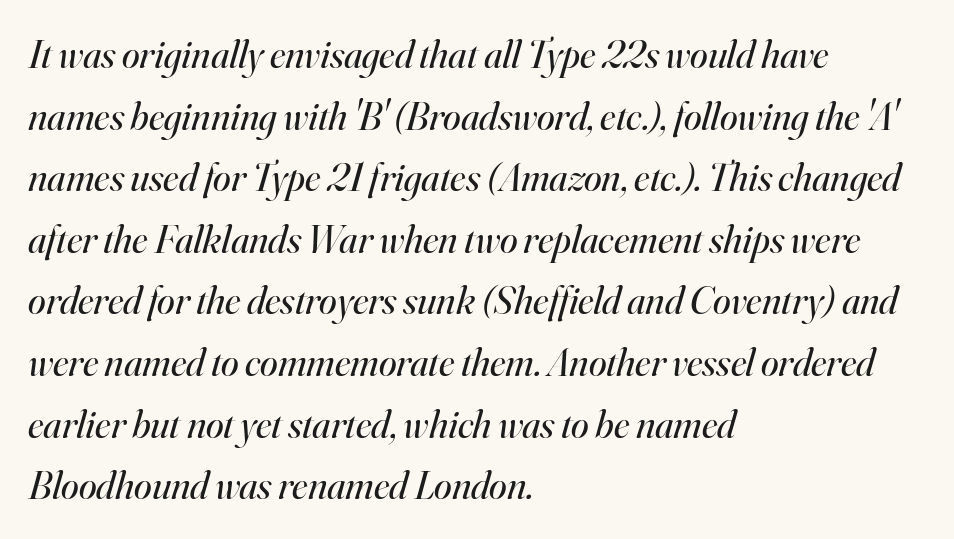
Q: Is the text bold? A: No.
Q: Is the text italic (slanted)? A: Yes, it leans right by about 16 degrees.
Q: Is the typeface a serif or a sans-serif typeface? A: Serif.
Q: Is the text underlined? A: No.
Q: How is the paragraph aligned? A: Left-aligned.
Q: Is the spacing between letters normal or unusually wide? A: Normal.
Q: Is the spacing between lines tight, normal or loose? A: Normal.
Q: Width (condensed, normal, or wide)? A: Normal.
Q: Stroke contrast? A: High.
Q: x-height? A: Small.
Q: Monospaced? A: No.
